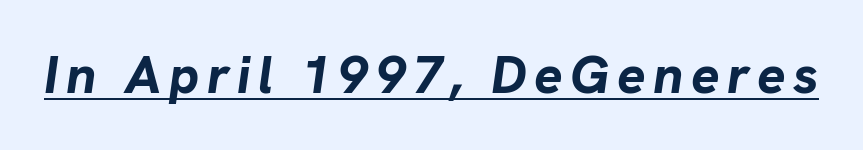
Q: Is the text bold? A: Yes.
Q: Is the text italic (slanted)? A: Yes, it leans right by about 8 degrees.
Q: Is the text underlined? A: Yes.
Q: Width (condensed, normal, or wide)? A: Normal.
Q: Stroke contrast? A: Low.
Q: x-height? A: Medium.
Q: Monospaced? A: No.
